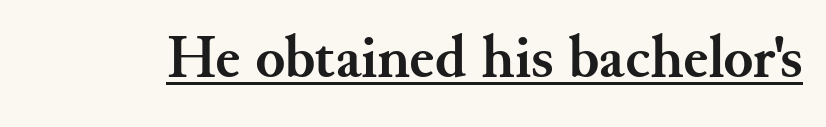
The image shows 61 px semibold serif type, upright; set normal letter spacing, underlined; medium stroke contrast and a small x-height.
